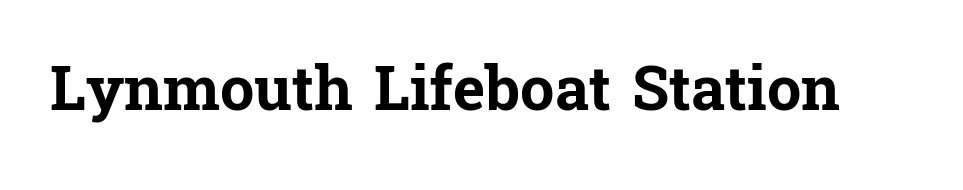
The type family on display is of the serif kind. Do the characters align in a grid? No, the font is proportional. Type without underlining. The face used here is rendered with its standard letterfit. The passage shown is emphatically bold. The font's upright variant was chosen for this text.
